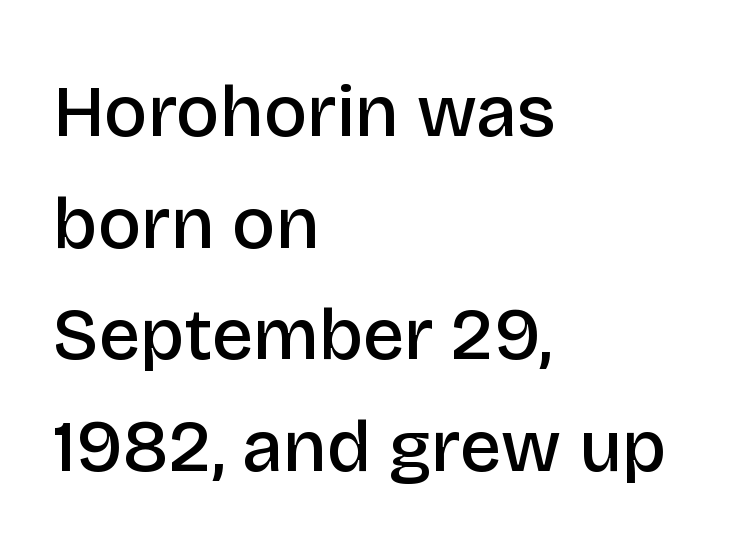
The image shows 73 px semibold sans-serif type, upright; set left-aligned, normal line spacing (1.53x), normal letter spacing, not underlined; low stroke contrast and a large x-height.
